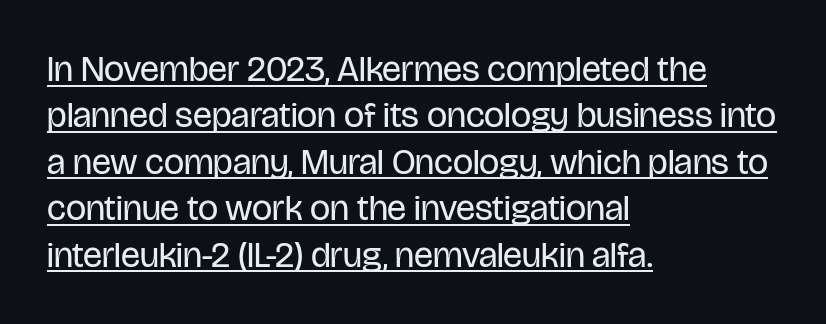
Q: Is the text bold? A: No.
Q: Is the text italic (slanted)? A: No, it is upright.
Q: Is the typeface a serif or a sans-serif typeface? A: Sans-serif.
Q: Is the text underlined? A: Yes.
Q: How is the paragraph aligned? A: Left-aligned.
Q: Is the spacing between letters normal or unusually wide? A: Normal.
Q: Is the spacing between lines tight, normal or loose? A: Normal.
Q: Width (condensed, normal, or wide)? A: Condensed.
Q: Stroke contrast? A: Low.
Q: x-height? A: Large.
Q: Monospaced? A: No.
